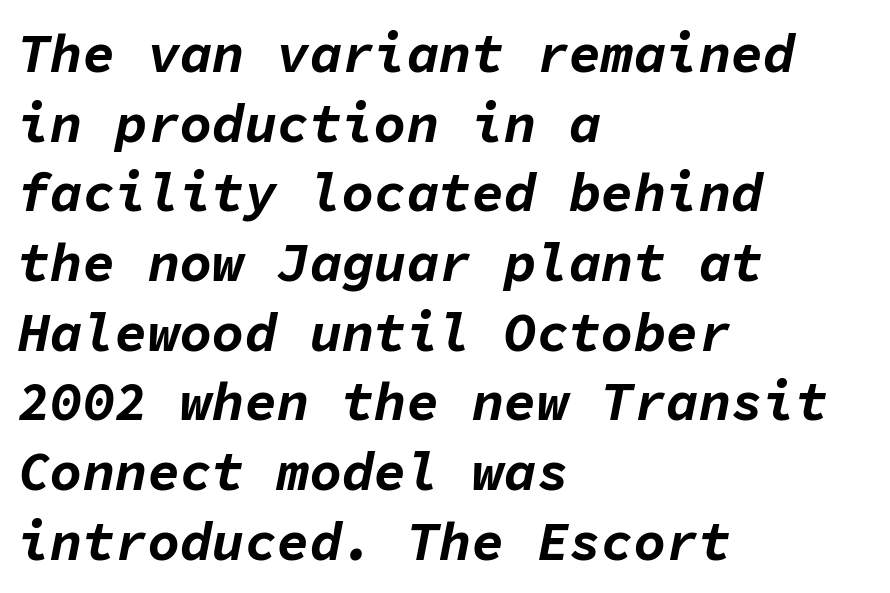
The image shows 54 px bold type, italic (leaning right), monospaced; set left-aligned, normal line spacing (1.29x), normal letter spacing, not underlined; low stroke contrast and a medium x-height.
